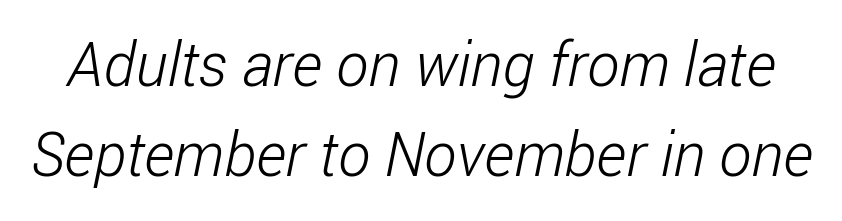
The image shows 61 px light, condensed sans-serif type; set normal line spacing (1.48x), normal letter spacing, not underlined; low stroke contrast and a medium x-height.
